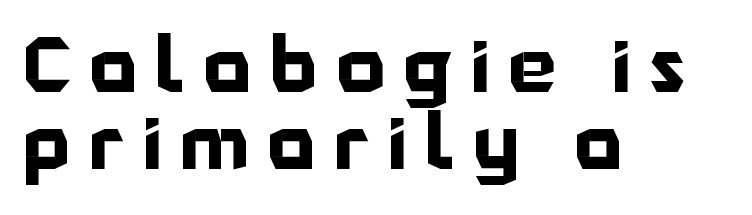
Notice how descenders almost collide with the ascenders below — that's tight leading. The letters advance in unequal steps, a hallmark of proportional type. One-word summary of the alignment: left. Caption: bold face, heavy strokes. The face used here is a sans, in the tradition of grotesques and geometrics.
